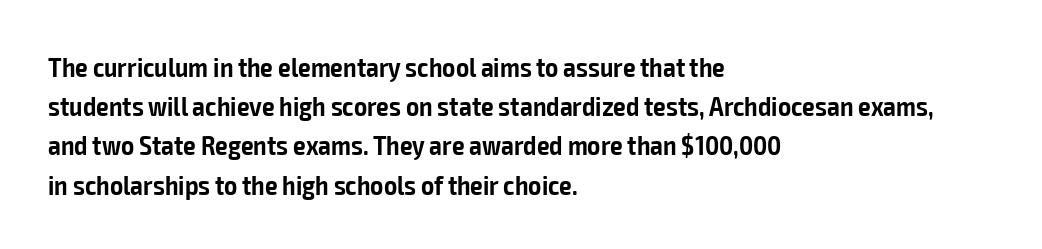
Q: Is the text bold? A: Semi-bold.
Q: Is the text italic (slanted)? A: No, it is upright.
Q: Is the typeface a serif or a sans-serif typeface? A: Sans-serif.
Q: Is the text underlined? A: No.
Q: How is the paragraph aligned? A: Left-aligned.
Q: Is the spacing between letters normal or unusually wide? A: Normal.
Q: Is the spacing between lines tight, normal or loose? A: Normal.
Q: Width (condensed, normal, or wide)? A: Condensed.
Q: Stroke contrast? A: Low.
Q: x-height? A: Medium.
Q: Monospaced? A: No.
